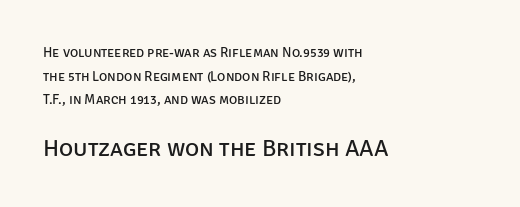
{"italic": "no", "bold": "no", "underline": "no", "align": "left", "line_spacing": "normal", "line_spacing_ratio": 1.68, "letter_spacing": "normal", "letter_spacing_em": 0.0, "larger_block": "second", "size_ratio": 1.71, "glyph_px": 24}
